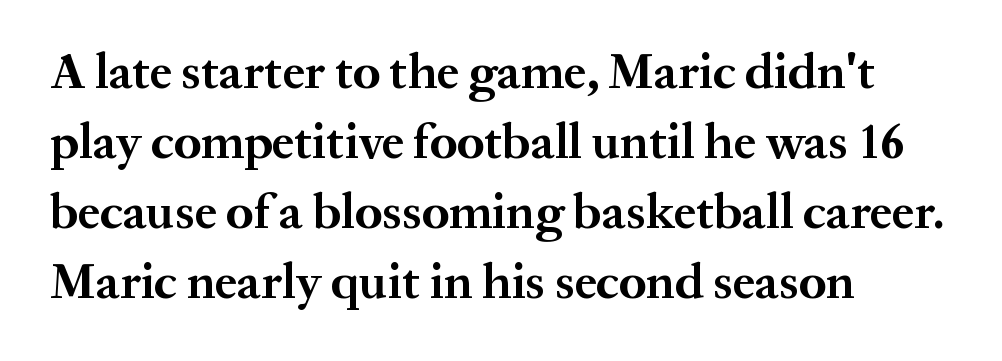
The image shows 50 px bold serif type, upright; set left-aligned, normal line spacing (1.4x), normal letter spacing, not underlined; medium stroke contrast and a medium x-height.
